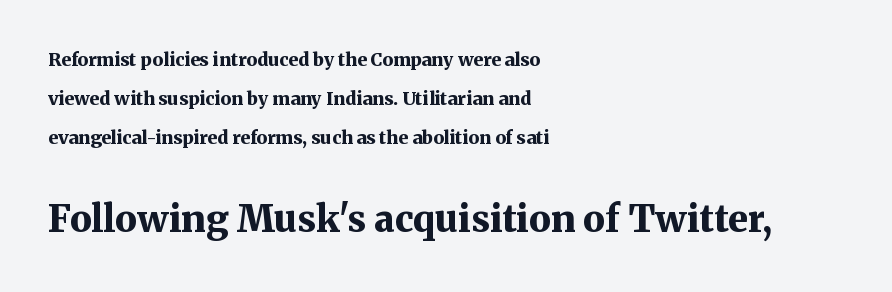
Q: Is the text bold? A: Yes.
Q: Is the text italic (slanted)? A: No, it is upright.
Q: Is the typeface a serif or a sans-serif typeface? A: Serif.
Q: Is the text underlined? A: No.
Q: How is the paragraph aligned? A: Left-aligned.
Q: Is the spacing between letters normal or unusually wide? A: Normal.
Q: Is the spacing between lines tight, normal or loose? A: Loose.
Q: Which block of text is set in a larger size, the first (top) or the second (bottom)? A: The second (bottom) one.
Q: Width (condensed, normal, or wide)? A: Normal.
Q: Stroke contrast? A: Medium.
Q: x-height? A: Medium.
Q: Monospaced? A: No.
